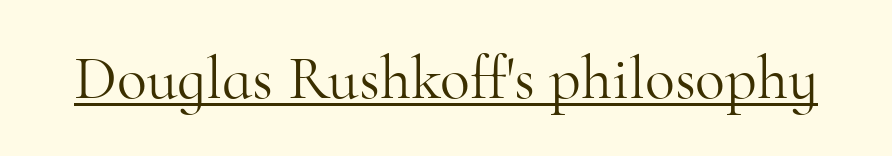
{"serif": "yes", "italic": "no", "bold": "no", "weight": "light", "width": "normal", "stroke_contrast": "high", "x_height": "small", "monospaced": "no", "underline": "yes", "letter_spacing": "normal", "letter_spacing_em": 0.0, "glyph_px": 62}
